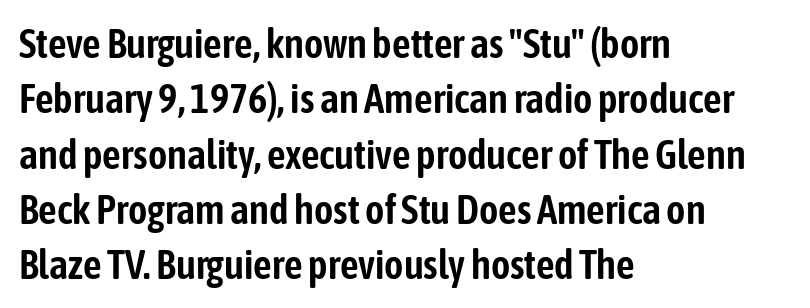
{"serif": "no", "italic": "no", "width": "condensed", "stroke_contrast": "low", "x_height": "medium", "monospaced": "no", "underline": "no", "align": "left", "line_spacing": "normal", "line_spacing_ratio": 1.35, "letter_spacing": "normal", "letter_spacing_em": 0.0, "glyph_px": 41}
